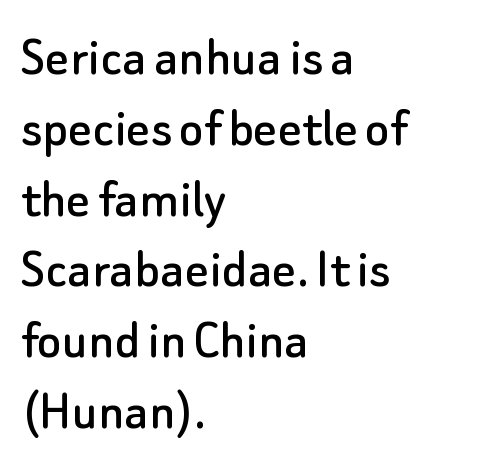
Q: Is the text italic (slanted)? A: No, it is upright.
Q: Is the typeface a serif or a sans-serif typeface? A: Sans-serif.
Q: Is the text underlined? A: No.
Q: How is the paragraph aligned? A: Left-aligned.
Q: Is the spacing between letters normal or unusually wide? A: Normal.
Q: Width (condensed, normal, or wide)? A: Normal.
Q: Stroke contrast? A: Low.
Q: x-height? A: Small.
Q: Monospaced? A: No.
